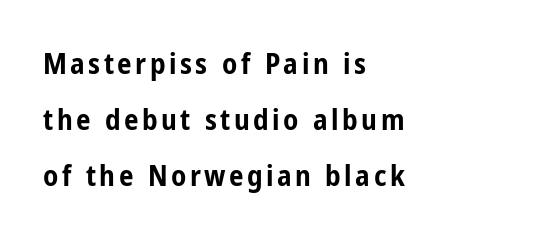
Q: Is the text bold? A: Yes.
Q: Is the text italic (slanted)? A: No, it is upright.
Q: Is the typeface a serif or a sans-serif typeface? A: Sans-serif.
Q: Is the text underlined? A: No.
Q: How is the paragraph aligned? A: Left-aligned.
Q: Is the spacing between lines tight, normal or loose? A: Loose.
Q: Width (condensed, normal, or wide)? A: Condensed.
Q: Stroke contrast? A: Low.
Q: x-height? A: Medium.
Q: Monospaced? A: No.
